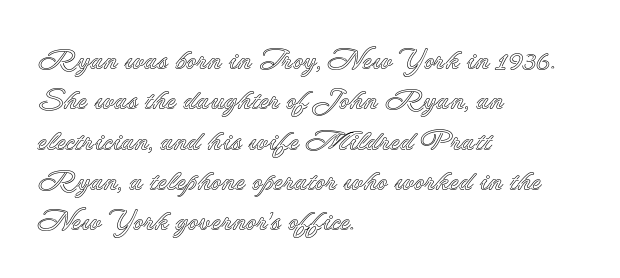
{"width": "normal", "x_height": "small", "monospaced": "no", "underline": "no", "align": "left", "line_spacing": "normal", "line_spacing_ratio": 1.39, "letter_spacing": "normal", "letter_spacing_em": 0.0, "glyph_px": 29}
